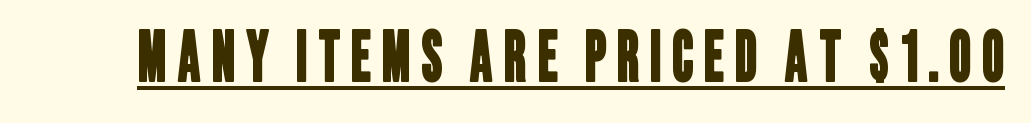
{"serif": "no", "width": "condensed", "stroke_contrast": "low", "x_height": "large", "monospaced": "no", "underline": "yes", "glyph_px": 68}
